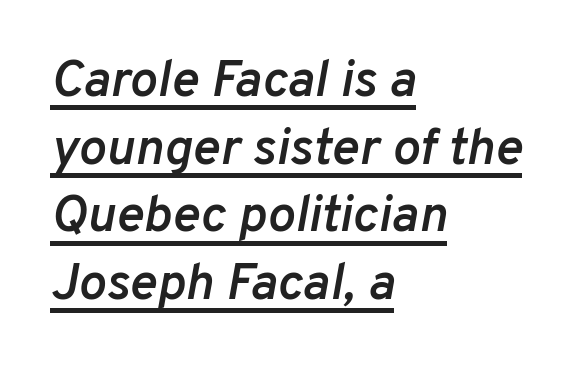
This is moderately heavy type, rendered in semibold. Horizontally, the lines are justified to the leading edge only. An italicized treatment has been applied to the whole sample. If you measured baseline to baseline, you'd find a middling distance. Every word sits above its own underline.
